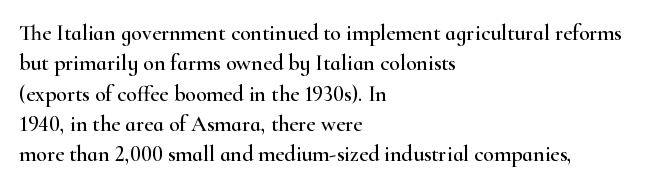
Q: Is the text italic (slanted)? A: No, it is upright.
Q: Is the text underlined? A: No.
Q: How is the paragraph aligned? A: Left-aligned.
Q: Is the spacing between letters normal or unusually wide? A: Normal.
Q: Is the spacing between lines tight, normal or loose? A: Normal.
